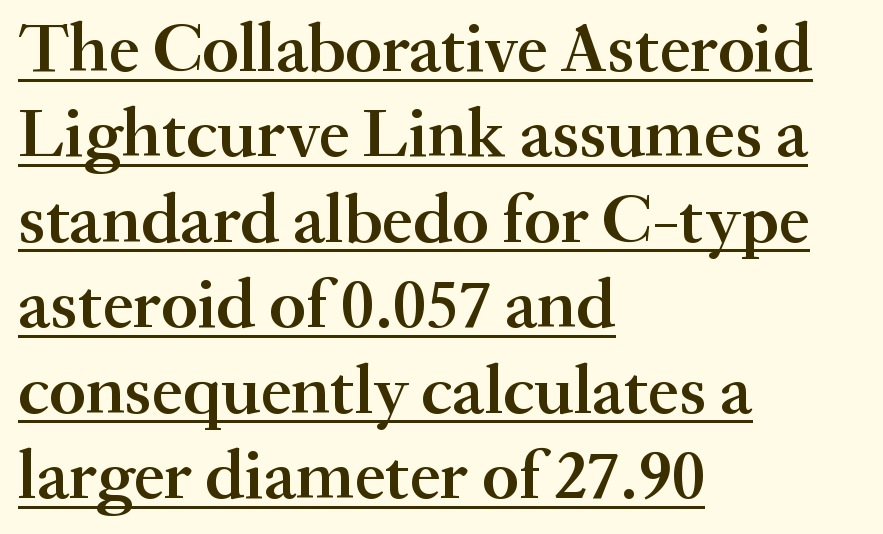
Set as a demibold, roughly 600 on the weight scale. A serif font was chosen for this passage. In terms of letterspacing, this is plain default setting. In terms of posture, this sample is upright. This is underlined copy, the kind a proofreader might mark for attention.
